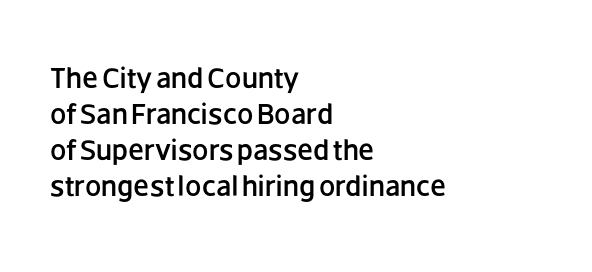
These lines are rendered in a variable-pitch font. You can tell from the bare stems that sans-serif type was used. Line beginnings align vertically; line endings do not. Italic? Not at all — the glyphs are vertical.
